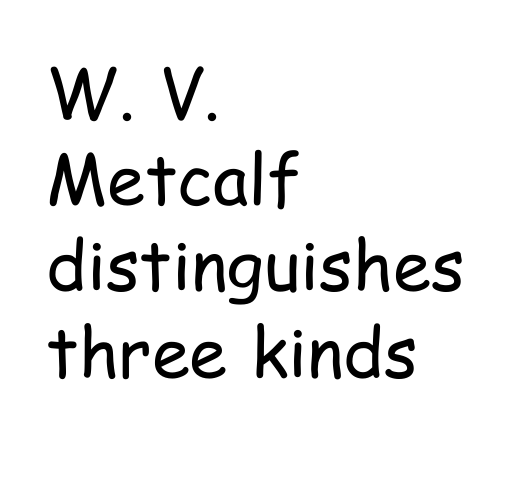
Q: Is the text bold? A: No.
Q: Is the text italic (slanted)? A: No, it is upright.
Q: Is the typeface a serif or a sans-serif typeface? A: Sans-serif.
Q: Is the text underlined? A: No.
Q: How is the paragraph aligned? A: Left-aligned.
Q: Is the spacing between letters normal or unusually wide? A: Normal.
Q: Is the spacing between lines tight, normal or loose? A: Normal.
Q: Width (condensed, normal, or wide)? A: Condensed.
Q: Stroke contrast? A: Low.
Q: x-height? A: Medium.
Q: Monospaced? A: No.
